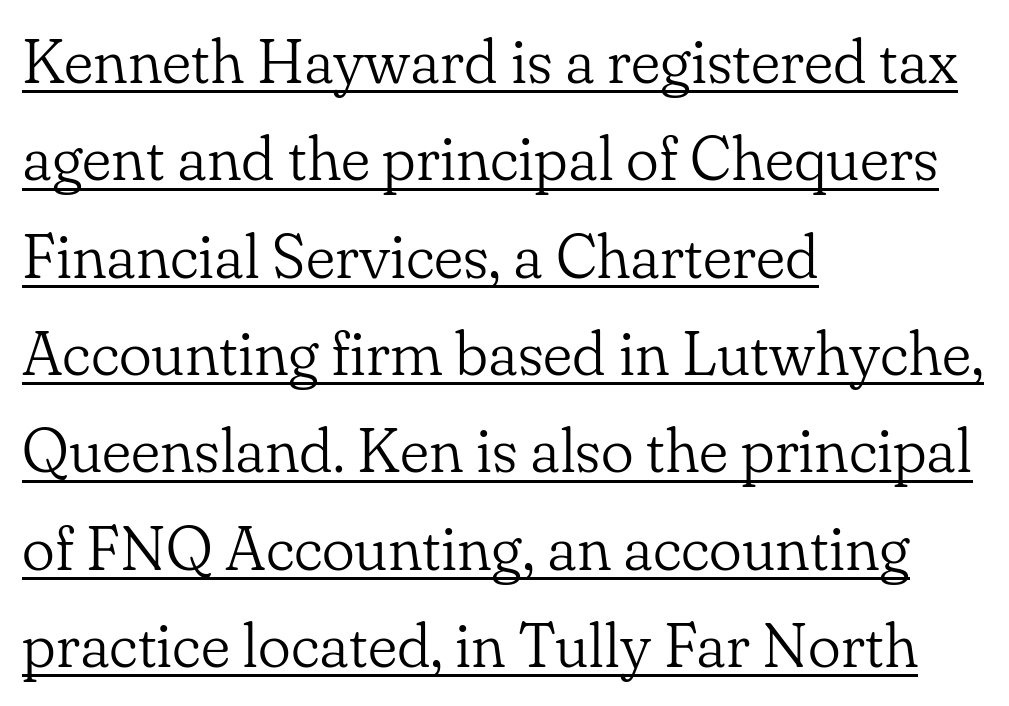
Q: Is the text bold? A: No.
Q: Is the text italic (slanted)? A: No, it is upright.
Q: Is the typeface a serif or a sans-serif typeface? A: Serif.
Q: Is the text underlined? A: Yes.
Q: How is the paragraph aligned? A: Left-aligned.
Q: Is the spacing between letters normal or unusually wide? A: Normal.
Q: Is the spacing between lines tight, normal or loose? A: Normal.
Q: Width (condensed, normal, or wide)? A: Normal.
Q: Stroke contrast? A: Low.
Q: x-height? A: Small.
Q: Monospaced? A: No.
